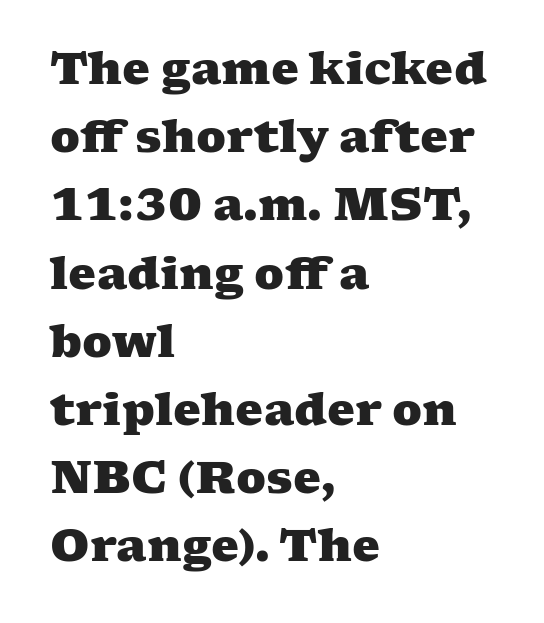
{"serif": "yes", "bold": "yes", "weight": "heavy", "width": "wide", "stroke_contrast": "medium", "x_height": "medium", "monospaced": "no", "underline": "no", "align": "left", "line_spacing": "normal", "line_spacing_ratio": 1.55, "letter_spacing": "normal", "letter_spacing_em": 0.0, "glyph_px": 44}
